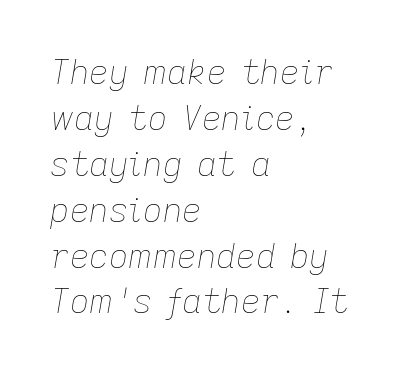
{"italic": "yes", "lean": "right", "slant_degrees": 9, "bold": "no", "weight": "thin", "width": "normal", "stroke_contrast": "low", "x_height": "medium", "monospaced": "no", "underline": "no", "align": "left", "line_spacing": "normal", "line_spacing_ratio": 1.35, "letter_spacing": "normal", "letter_spacing_em": 0.0, "glyph_px": 34}
